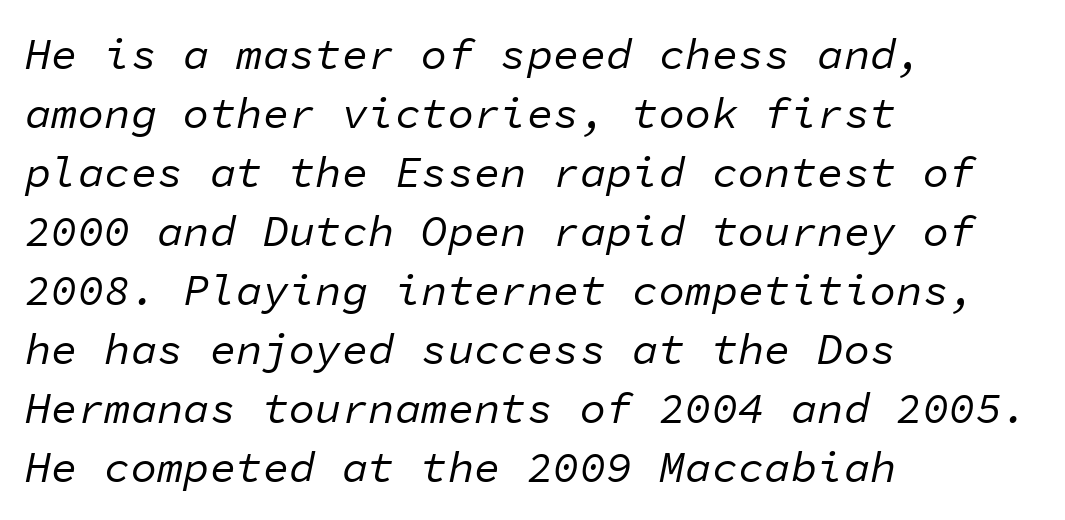
Vertically, the passage feels balanced, rows spaced as you'd expect. Typeset ragged right — the left edge is the straight one. No word sits above an underline. The rendering keeps characters at their native spacing.
